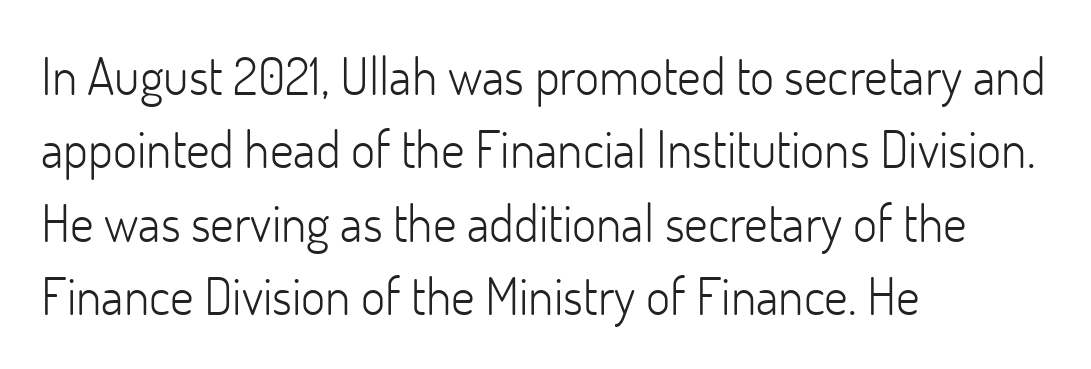
The image shows 52 px light sans-serif type, upright; set left-aligned, normal line spacing (1.41x), normal letter spacing, not underlined; low stroke contrast and a small x-height.
